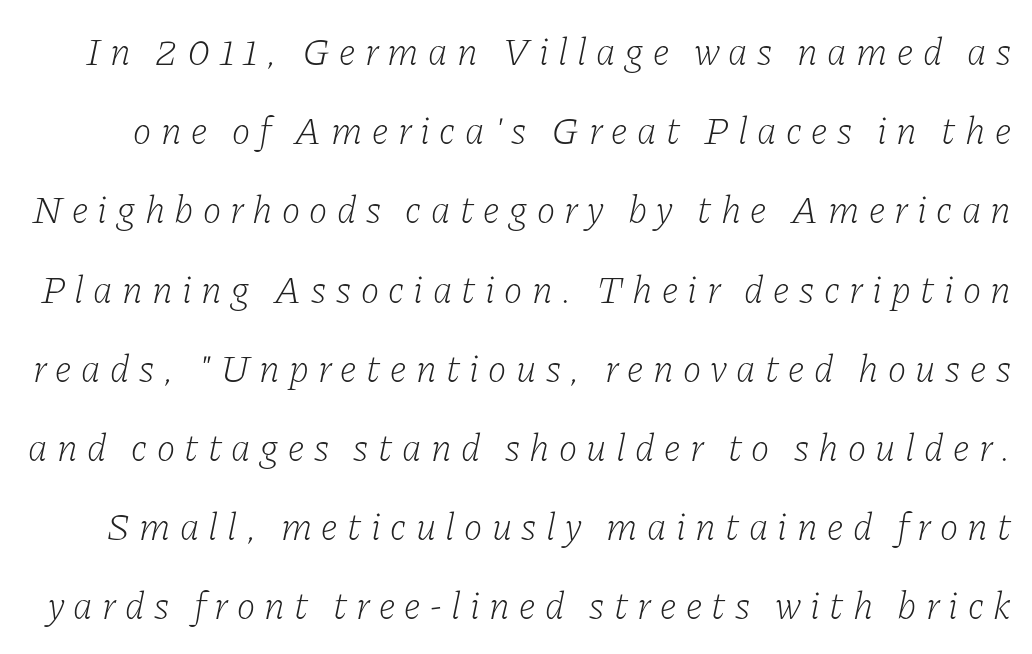
The image shows 39 px light serif type, italic (leaning right); set loose line spacing (2.03x), unusually wide letter spacing (+0.24 em), not underlined; low stroke contrast and a medium x-height.
